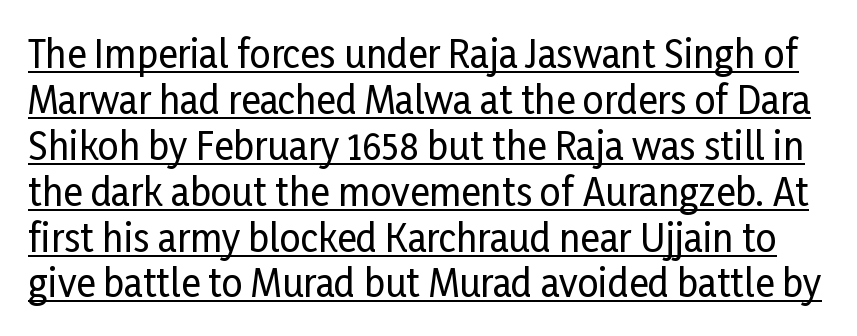
The image shows 37 px condensed sans-serif type, upright; set line spacing 1.24x, normal letter spacing, underlined; low stroke contrast and a medium x-height.
